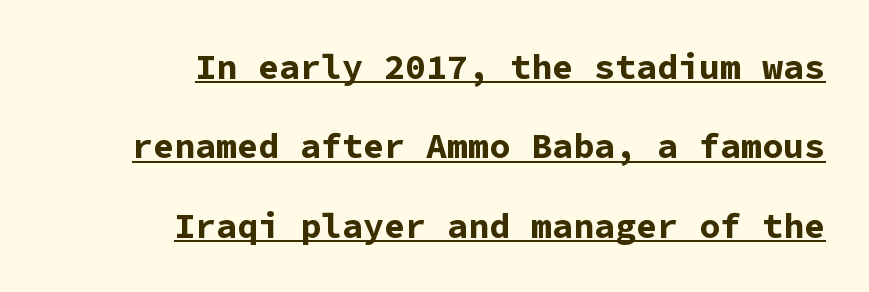
{"serif": "no", "italic": "no", "bold": "yes", "weight": "bold", "width": "normal", "stroke_contrast": "low", "x_height": "medium", "monospaced": "yes", "underline": "yes", "align": "right", "line_spacing": "loose", "line_spacing_ratio": 2.27, "letter_spacing": "normal", "letter_spacing_em": 0.0, "glyph_px": 35}
